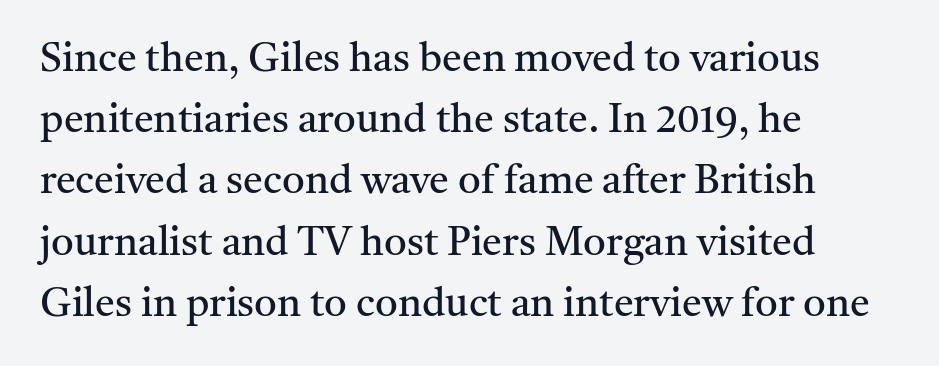
{"serif": "yes", "italic": "no", "bold": "no", "weight": "regular", "width": "normal", "stroke_contrast": "medium", "x_height": "medium", "monospaced": "no", "underline": "no", "align": "left", "line_spacing": "normal", "line_spacing_ratio": 1.53, "letter_spacing": "normal", "letter_spacing_em": 0.0, "glyph_px": 40}
